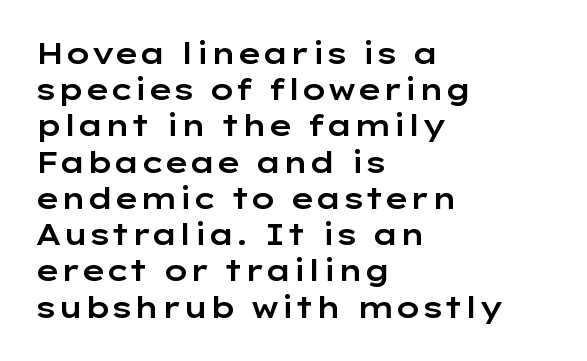
The passage shown stacks its lines at a standard gap. The ragged edge is on the right, which tells us the setting is flush left. No feet cap the strokes, marking this as sans-serif type. These lines are rendered in a variable-pitch font. Is there any slant? The stems are plumb.
